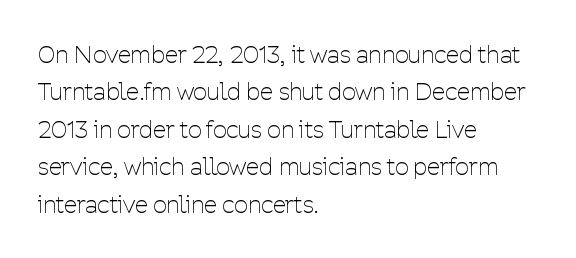
{"italic": "no", "bold": "no", "underline": "no", "align": "left", "line_spacing": "normal", "line_spacing_ratio": 1.56, "letter_spacing": "normal", "letter_spacing_em": 0.0, "glyph_px": 24}
